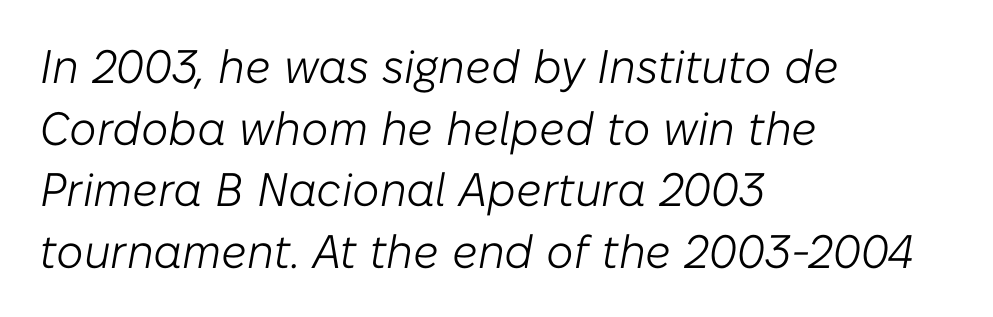
Q: Is the text bold? A: No.
Q: Is the text italic (slanted)? A: Yes, it leans right by about 10 degrees.
Q: Is the text underlined? A: No.
Q: How is the paragraph aligned? A: Left-aligned.
Q: Is the spacing between letters normal or unusually wide? A: Normal.
Q: Is the spacing between lines tight, normal or loose? A: Normal.
Q: Width (condensed, normal, or wide)? A: Normal.
Q: Stroke contrast? A: Low.
Q: x-height? A: Medium.
Q: Monospaced? A: No.
